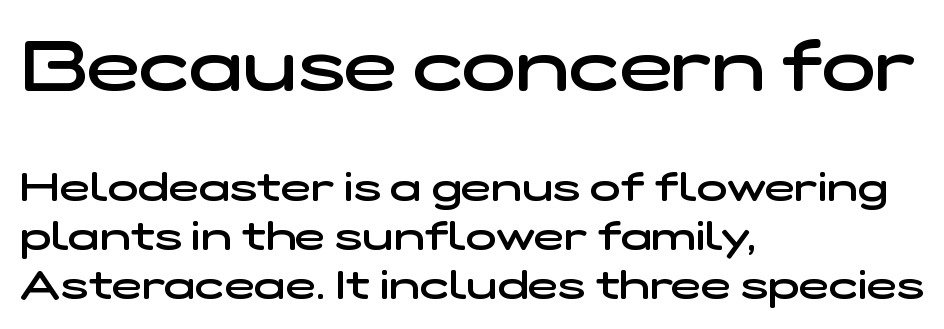
Is this a fixed-width face? No — the glyphs have proportional, varying widths. Size contrast runs from large at the top to small at the bottom. Observe the ordinary spacing: letters are neighbours, not strangers. The rendering uses a semibold face; strokes are thickened but not to full bold.
